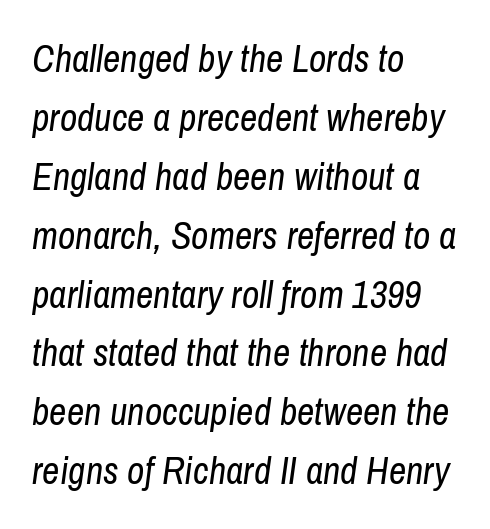
The passage shown is not bold in any degree. Do the characters align in a grid? No, the font is proportional. The lettering tilts uniformly, giving the passage an italic look. Inter-character spacing is left at the font's built-in metrics. The ragged edge is on the right, which tells us the setting is flush left.
